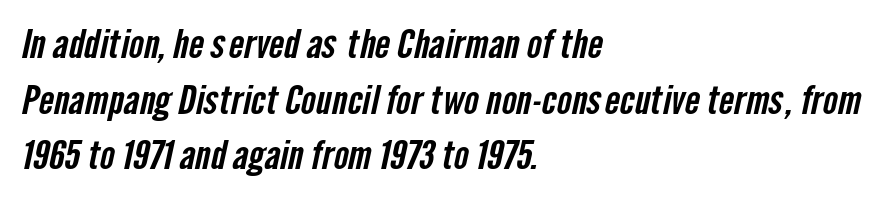
Q: Is the typeface a serif or a sans-serif typeface? A: Sans-serif.
Q: Is the text underlined? A: No.
Q: How is the paragraph aligned? A: Left-aligned.
Q: Is the spacing between letters normal or unusually wide? A: Normal.
Q: Is the spacing between lines tight, normal or loose? A: Normal.
Q: Width (condensed, normal, or wide)? A: Condensed.
Q: Stroke contrast? A: Low.
Q: x-height? A: Medium.
Q: Monospaced? A: No.
